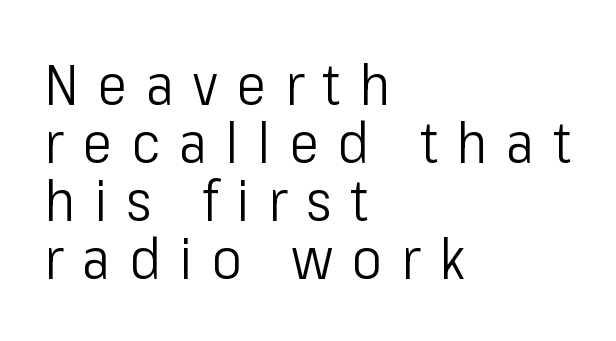
{"serif": "no", "italic": "no", "bold": "no", "weight": "light", "width": "condensed", "stroke_contrast": "low", "x_height": "medium", "monospaced": "no", "underline": "no", "align": "left", "line_spacing": "tight", "line_spacing_ratio": 1.02, "letter_spacing": "wide", "letter_spacing_em": 0.33, "glyph_px": 57}
